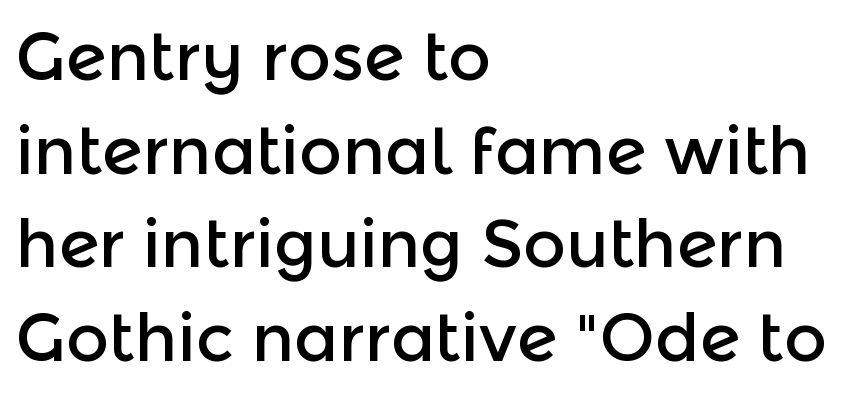
The specimen omits any rule beneath the text block's lines. A sans-serif font was chosen for this passage. The face used here is proportionally spaced, like ordinary book or web type. Do the letters lean? They stand straight. A classic flush-left, rag-right setting is used for this passage. No extra tracking has been applied to these lines.
